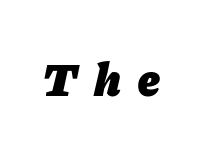
{"italic": "yes", "lean": "right", "slant_degrees": 11, "bold": "yes", "weight": "heavy", "width": "normal", "stroke_contrast": "low", "x_height": "medium", "monospaced": "no", "underline": "no", "letter_spacing": "wide", "letter_spacing_em": 0.36, "glyph_px": 48}
